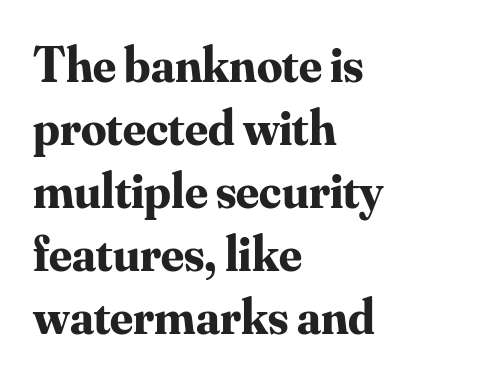
The image shows 50 px bold serif type, upright; set left-aligned, normal line spacing (1.26x), normal letter spacing, not underlined; medium stroke contrast and a small x-height.
